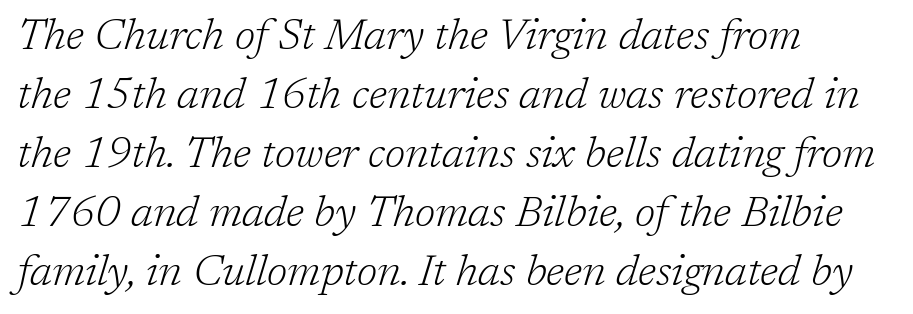
The passage shown is not underscored anywhere. Think standard paragraph weight, or any step lighter than that. The typography opts for an oblique posture over an upright one. Each word holds together tightly as a unit, with standard inter-letter gaps. The compositor pushed each line to the left boundary.
